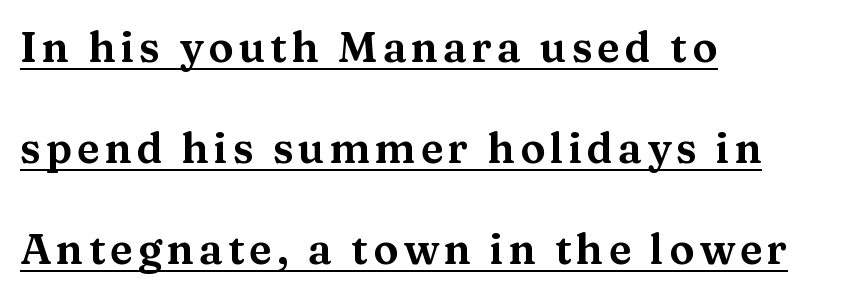
The image shows 42 px wide serif type, upright; set left-aligned, loose line spacing (2.41x), underlined; medium stroke contrast and a medium x-height.
